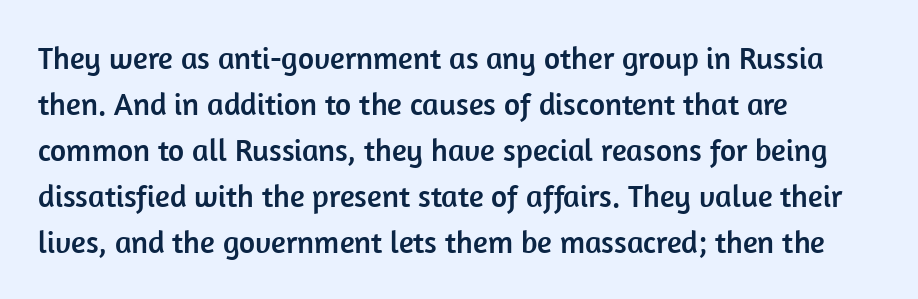
Vertical spacing — default. A roman cut, with each character standing at attention. A bare baseline throughout the passage. Compared with a centered layout, this one pins lines to the left instead.
